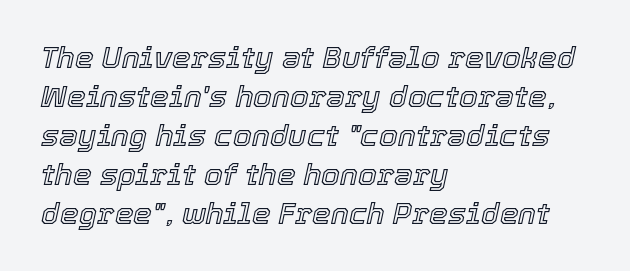
A typesetter would call this leading conventional body-copy spacing. Underline: absent. Notice how the stems are inclined rather than vertical — that's the hallmark of italics. Students, note that the glyphs here touch the page at normal intervals. Line starts are locked; line ends wander.
